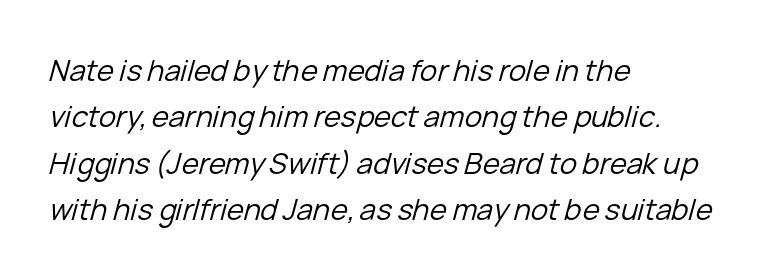
Q: Is the text bold? A: No.
Q: Is the text italic (slanted)? A: Yes, it leans right by about 15 degrees.
Q: Is the text underlined? A: No.
Q: How is the paragraph aligned? A: Left-aligned.
Q: Is the spacing between letters normal or unusually wide? A: Normal.
Q: Is the spacing between lines tight, normal or loose? A: Normal.
Q: Width (condensed, normal, or wide)? A: Normal.
Q: Stroke contrast? A: Low.
Q: x-height? A: Medium.
Q: Monospaced? A: No.
